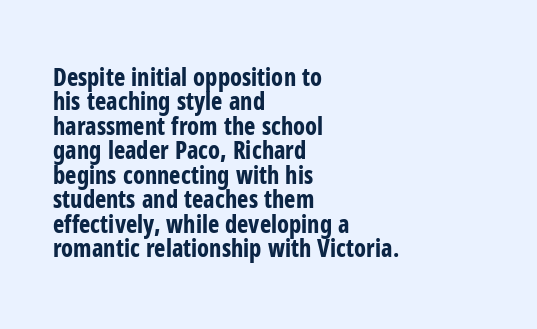
The image shows 24 px bold type, upright; set left-aligned, tight line spacing (1.02x), normal letter spacing, not underlined.
